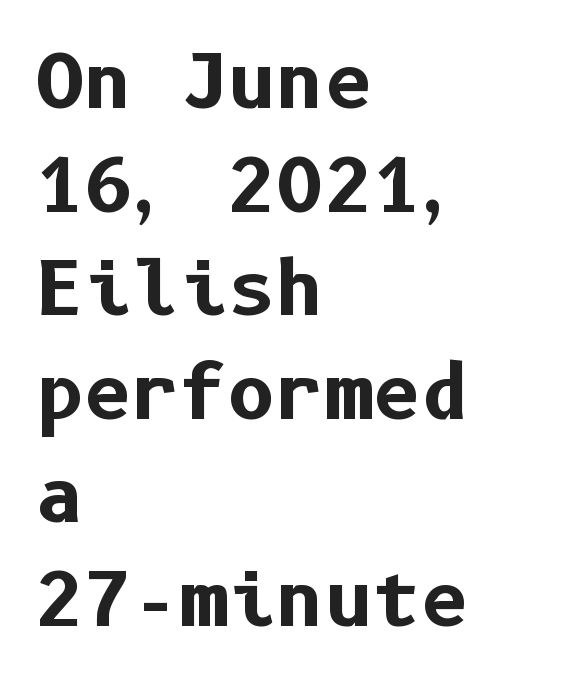
Q: Is the text bold? A: Yes.
Q: Is the text italic (slanted)? A: No, it is upright.
Q: Is the typeface a serif or a sans-serif typeface? A: Sans-serif.
Q: Is the text underlined? A: No.
Q: How is the paragraph aligned? A: Left-aligned.
Q: Is the spacing between letters normal or unusually wide? A: Normal.
Q: Is the spacing between lines tight, normal or loose? A: Normal.
Q: Width (condensed, normal, or wide)? A: Normal.
Q: Stroke contrast? A: Low.
Q: x-height? A: Medium.
